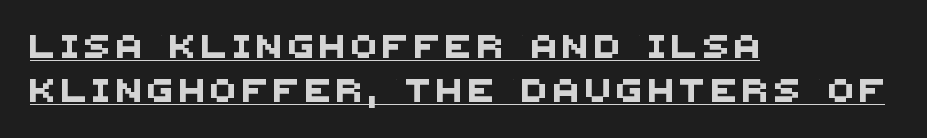
Compared with typical body copy, the letter spacing here is much looser. Notice the wide empty band between every row — that's loose leading. Is there an underline? Yes — a line sits under the letters. A student would call this left alignment; a typographer would say flush left, rag right.
